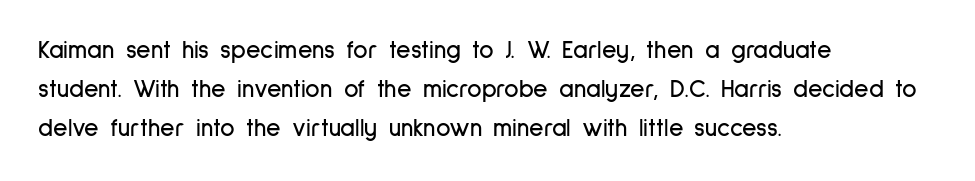
The foot of each line stays bare and open. Upright lettering throughout. Characters follow at the spacing the type designer built in. Line spacing here is normal.
